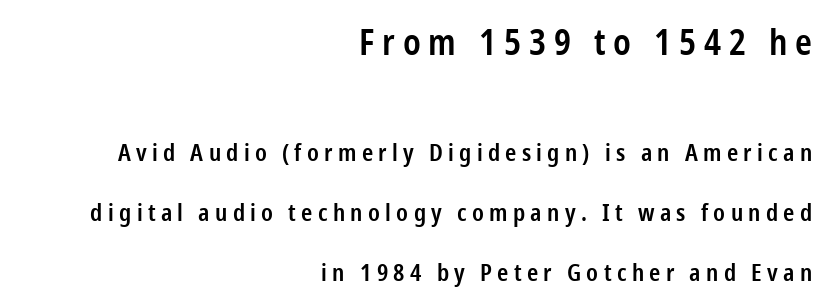
The image shows 36 px semibold, condensed sans-serif type, upright; set right-aligned, loose line spacing (2.5x), unusually wide letter spacing (+0.22 em), not underlined; the first (top) block is 1.5x larger; low stroke contrast and a medium x-height.
